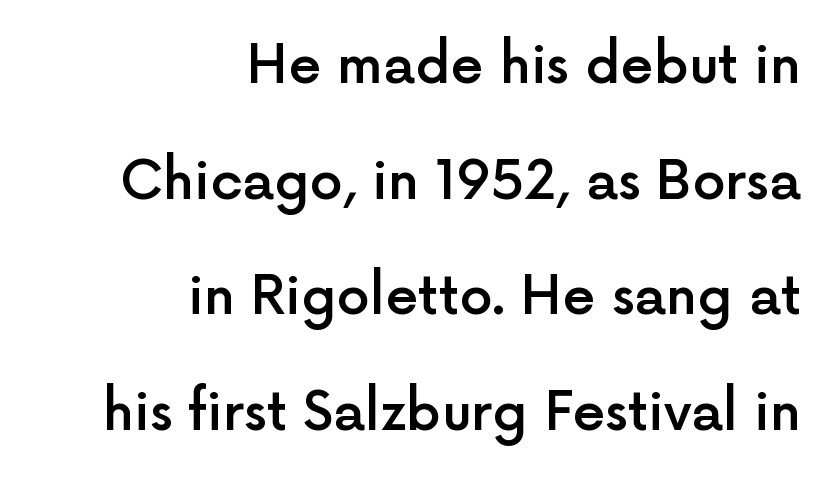
{"serif": "no", "italic": "no", "bold": "semi", "weight": "semibold", "width": "normal", "x_height": "medium", "monospaced": "no", "underline": "no", "align": "right", "line_spacing": "loose", "line_spacing_ratio": 2.18, "letter_spacing": "normal", "letter_spacing_em": 0.0, "glyph_px": 53}
